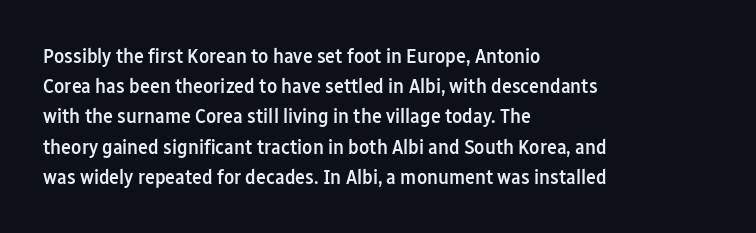
The image shows 21 px text type, upright; set left-aligned, normal line spacing (1.44x), normal letter spacing, not underlined.
